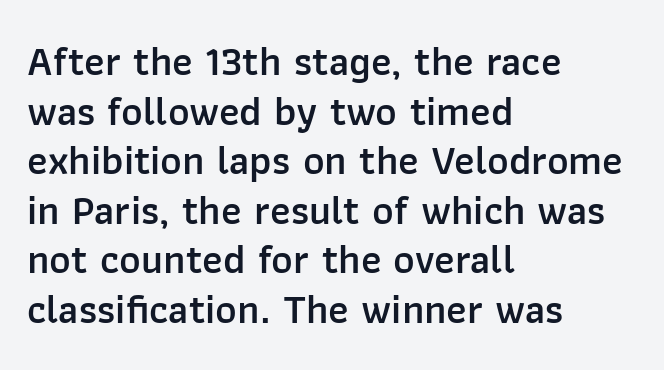
{"serif": "no", "italic": "no", "bold": "semi", "weight": "semibold", "width": "normal", "stroke_contrast": "low", "x_height": "medium", "monospaced": "no", "underline": "no", "align": "left", "line_spacing_ratio": 1.21, "letter_spacing": "normal", "letter_spacing_em": 0.0, "glyph_px": 41}
